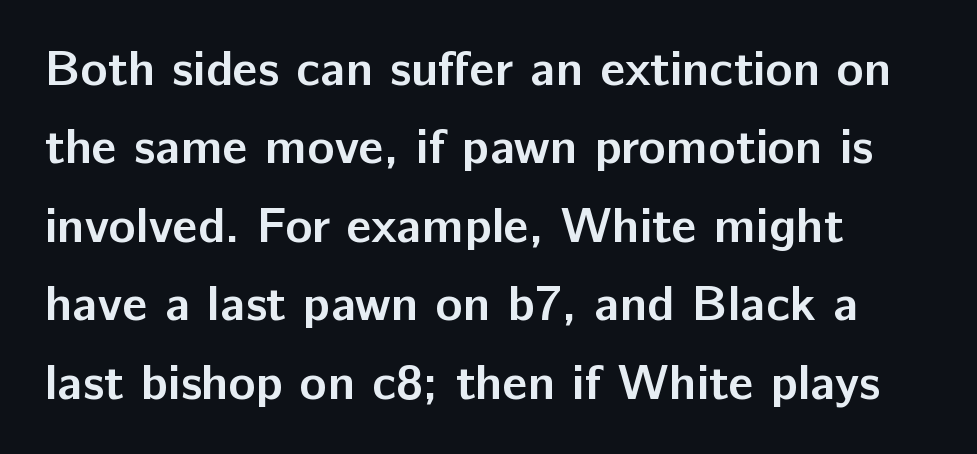
Q: Is the text bold? A: Yes.
Q: Is the text italic (slanted)? A: No, it is upright.
Q: Is the typeface a serif or a sans-serif typeface? A: Sans-serif.
Q: Is the text underlined? A: No.
Q: How is the paragraph aligned? A: Left-aligned.
Q: Is the spacing between letters normal or unusually wide? A: Normal.
Q: Is the spacing between lines tight, normal or loose? A: Normal.
Q: Width (condensed, normal, or wide)? A: Normal.
Q: Stroke contrast? A: Low.
Q: x-height? A: Medium.
Q: Monospaced? A: No.
